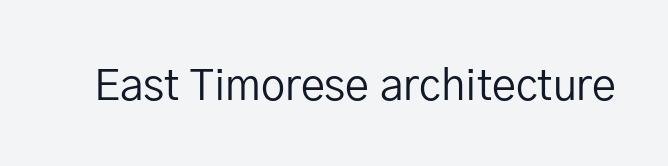
Q: Is the text bold? A: No.
Q: Is the text italic (slanted)? A: No, it is upright.
Q: Is the typeface a serif or a sans-serif typeface? A: Sans-serif.
Q: Is the text underlined? A: No.
Q: Is the spacing between letters normal or unusually wide? A: Normal.
Q: Width (condensed, normal, or wide)? A: Normal.
Q: Stroke contrast? A: Low.
Q: x-height? A: Medium.
Q: Monospaced? A: No.
